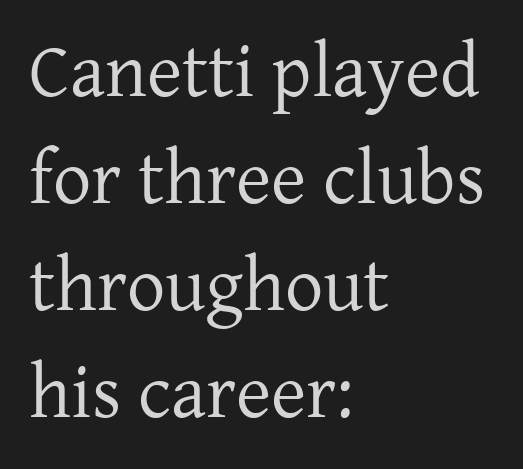
Q: Is the text bold? A: No.
Q: Is the text italic (slanted)? A: No, it is upright.
Q: Is the typeface a serif or a sans-serif typeface? A: Serif.
Q: Is the text underlined? A: No.
Q: How is the paragraph aligned? A: Left-aligned.
Q: Is the spacing between letters normal or unusually wide? A: Normal.
Q: Is the spacing between lines tight, normal or loose? A: Normal.
Q: Width (condensed, normal, or wide)? A: Normal.
Q: Stroke contrast? A: Low.
Q: x-height? A: Medium.
Q: Monospaced? A: No.
